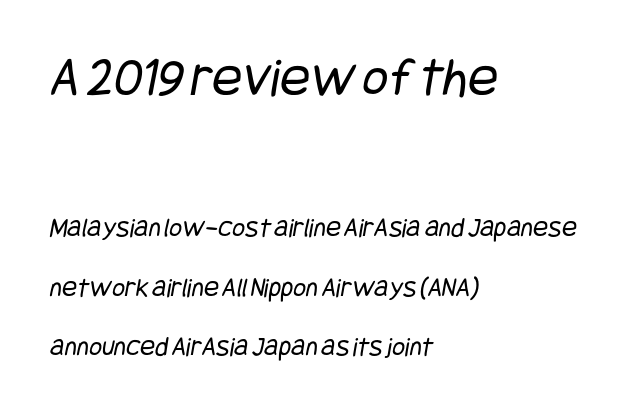
{"serif": "no", "bold": "no", "weight": "regular", "width": "condensed", "stroke_contrast": "low", "x_height": "large", "underline": "no", "align": "left", "line_spacing": "loose", "line_spacing_ratio": 2.13, "letter_spacing": "normal", "letter_spacing_em": 0.0, "larger_block": "first", "size_ratio": 2.0, "glyph_px": 56}
